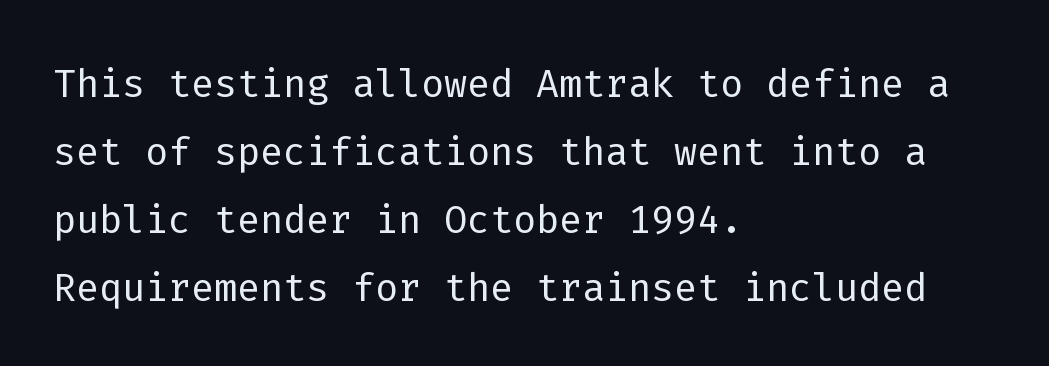
{"serif": "no", "italic": "no", "bold": "no", "weight": "light", "width": "normal", "stroke_contrast": "low", "x_height": "medium", "monospaced": "yes", "underline": "no", "align": "left", "line_spacing": "normal", "line_spacing_ratio": 1.26, "letter_spacing": "normal", "letter_spacing_em": 0.0, "glyph_px": 54}
